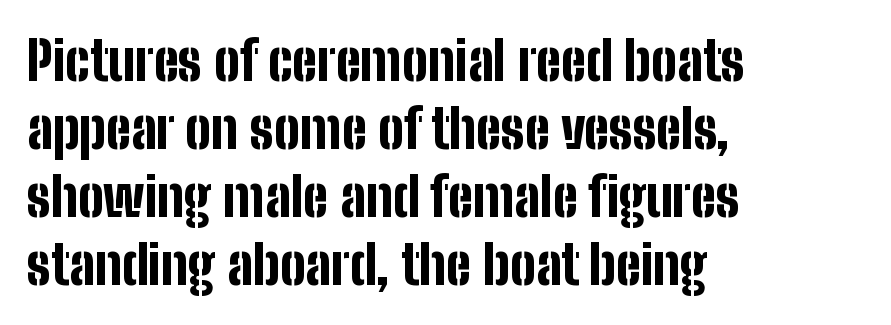
{"serif": "no", "italic": "no", "bold": "yes", "weight": "bold", "width": "condensed", "stroke_contrast": "low", "x_height": "medium", "monospaced": "no", "underline": "no", "align": "left", "line_spacing": "normal", "line_spacing_ratio": 1.26, "letter_spacing": "normal", "letter_spacing_em": 0.0, "glyph_px": 54}
